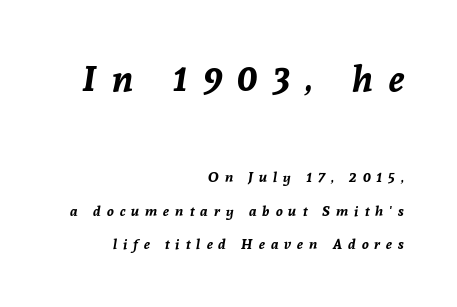
{"italic": "yes", "lean": "right", "slant_degrees": 8, "bold": "yes", "weight": "bold", "width": "normal", "stroke_contrast": "low", "x_height": "medium", "monospaced": "no", "underline": "no", "align": "right", "line_spacing": "loose", "line_spacing_ratio": 2.38, "letter_spacing": "wide", "letter_spacing_em": 0.43, "larger_block": "first", "size_ratio": 2.57, "glyph_px": 36}
